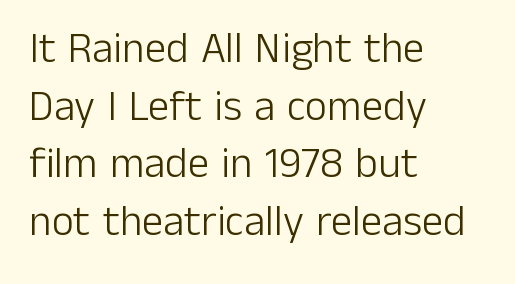
Left-aligned paragraph, ragged on the right. Grotesque or geometric, the face here clearly has no serifs. Every character sits straight up, as roman type does. Leading matches the norm, producing a regular column. Inter-character spacing is left at the font's built-in metrics. Here the designer chose a conventional face with non-uniform glyph widths.
